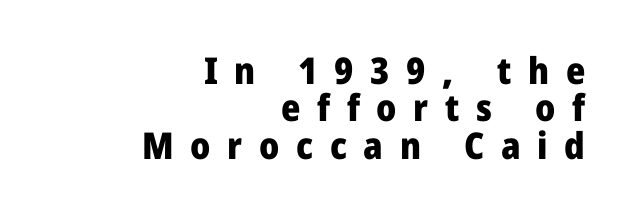
The image shows 37 px heavy sans-serif type, upright; set right-aligned, tight line spacing (1.01x), unusually wide letter spacing (+0.45 em), not underlined; low stroke contrast and a medium x-height.
